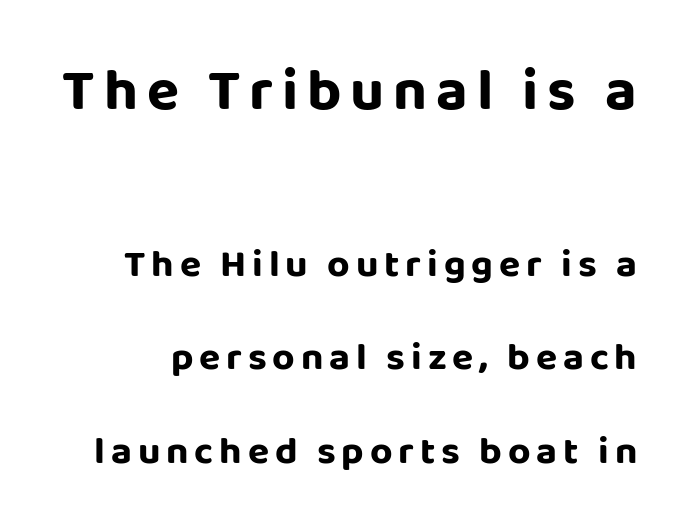
The image shows 59 px bold sans-serif type, upright; set loose line spacing (2.4x), not underlined; the first (top) block is 1.51x larger; low stroke contrast and a large x-height.
